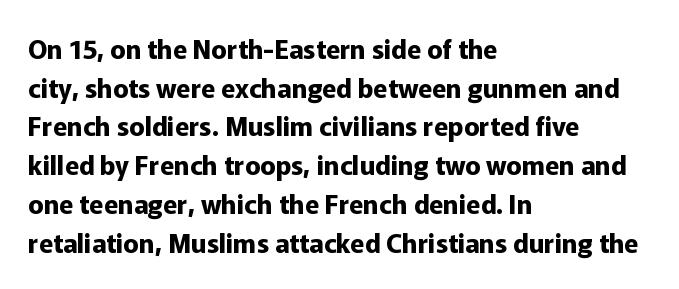
{"italic": "no", "bold": "yes", "underline": "no", "align": "left", "line_spacing": "normal", "line_spacing_ratio": 1.49, "letter_spacing": "normal", "letter_spacing_em": 0.0, "glyph_px": 26}
